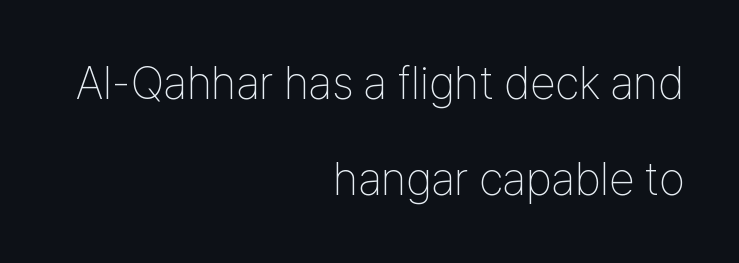
Descender tails drop into unmarked territory. Vertically, the passage feels expansive, rows floating well apart. Tracking value appears to be zero — textbook default spacing. The face used here is a sans, in the tradition of grotesques and geometrics.
